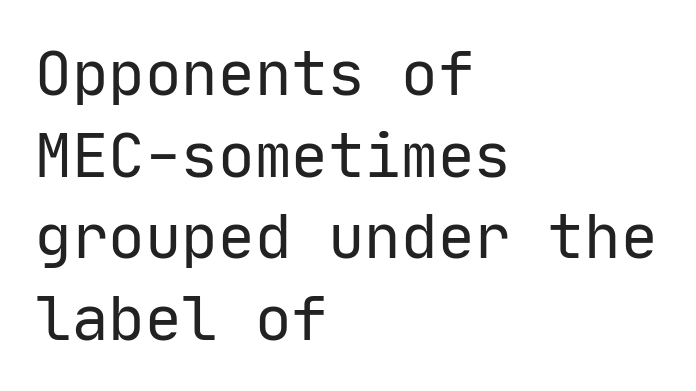
The image shows 61 px regular-weight sans-serif type, upright, monospaced; set left-aligned, normal line spacing (1.34x), normal letter spacing, not underlined; low stroke contrast and a medium x-height.
